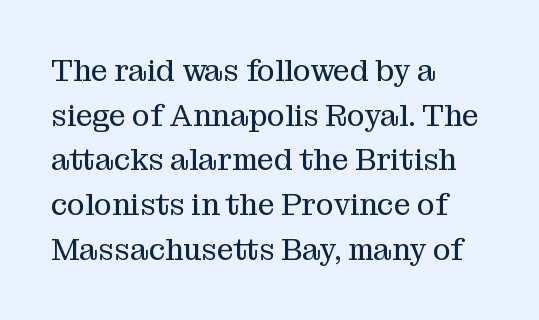
{"serif": "yes", "italic": "no", "bold": "no", "weight": "regular", "width": "normal", "stroke_contrast": "medium", "x_height": "medium", "monospaced": "no", "underline": "no", "align": "left", "line_spacing": "normal", "line_spacing_ratio": 1.49, "letter_spacing": "normal", "letter_spacing_em": 0.0, "glyph_px": 30}
